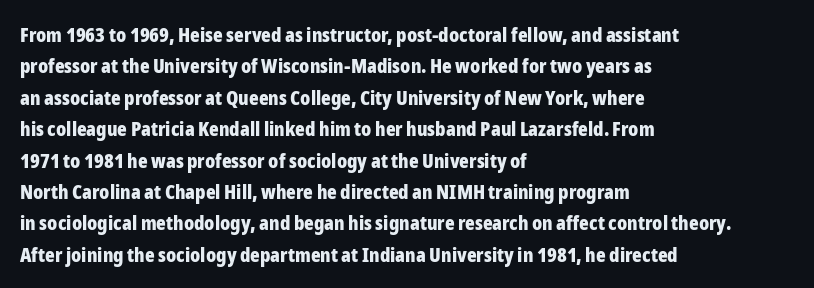
{"italic": "no", "bold": "yes", "underline": "no", "align": "left", "line_spacing": "normal", "line_spacing_ratio": 1.57, "letter_spacing": "normal", "letter_spacing_em": 0.0, "glyph_px": 20}
